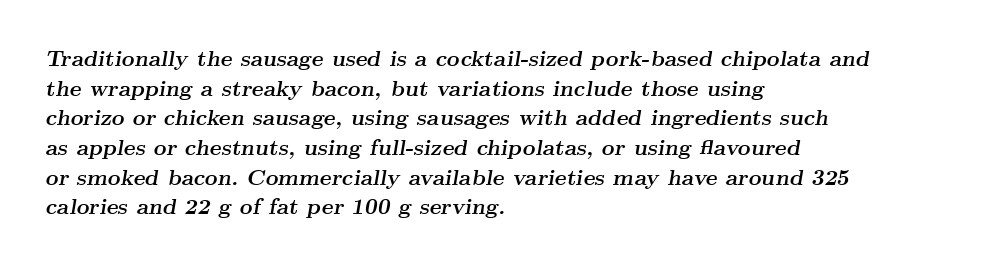
{"italic": "yes", "lean": "right", "slant_degrees": 9, "bold": "yes", "underline": "no", "align": "left", "line_spacing": "normal", "line_spacing_ratio": 1.35, "letter_spacing": "normal", "letter_spacing_em": 0.0, "glyph_px": 22}
